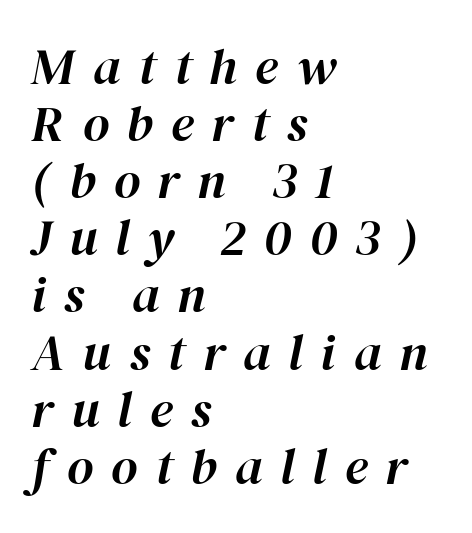
{"italic": "yes", "lean": "right", "slant_degrees": 12, "width": "normal", "stroke_contrast": "high", "x_height": "medium", "monospaced": "no", "underline": "no", "align": "left", "line_spacing": "tight", "line_spacing_ratio": 1.12, "letter_spacing": "wide", "letter_spacing_em": 0.35, "glyph_px": 51}
